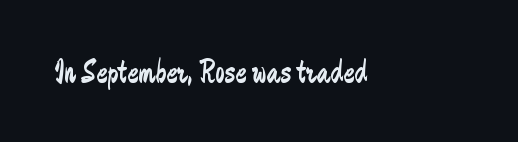
No feet cap the strokes, marking this as sans-serif type. The space beneath each line is pristine and unruled. The letters sit at their default tracking, neither squeezed nor spread. Varying glyph widths throughout — classic text-font behaviour. Stems here are at most as thick as an everyday book face.
